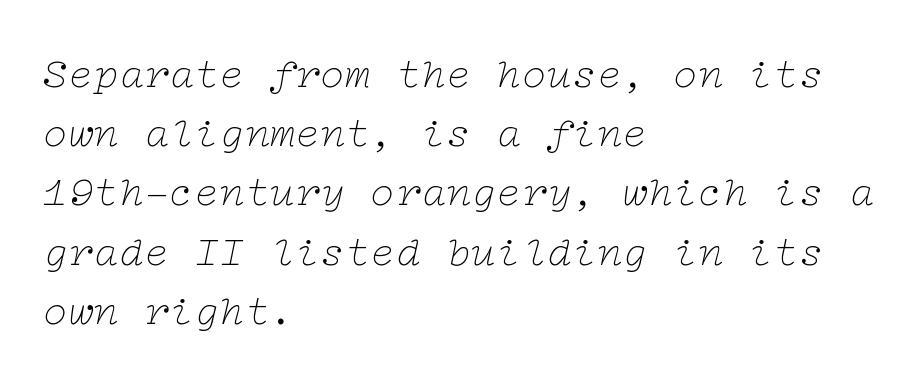
The image shows 42 px thin, wide serif type, italic (leaning right); set left-aligned, normal line spacing (1.41x), normal letter spacing, not underlined; low stroke contrast and a medium x-height.
